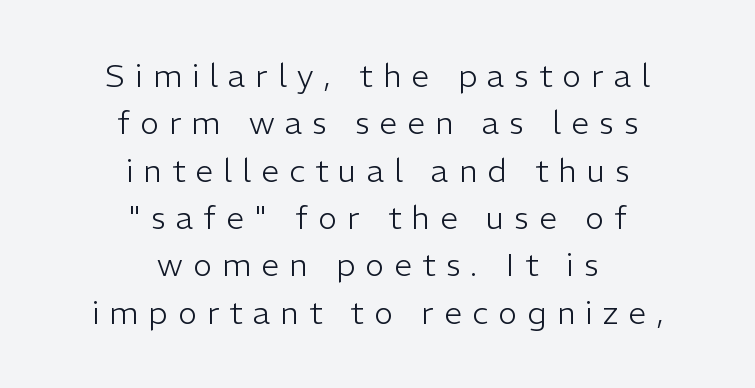
Regarding leading, the lines here are spaced in the standard way. Stems and bowls with no extra thickness — not bold. Is the letter spacing exaggerated? Yes — the characters are pushed far apart. Glance below the letters and you will spot only blank space. A roman cut, with each character standing at attention. Each letter keeps its own natural width here, so spacing adapts to shape.
